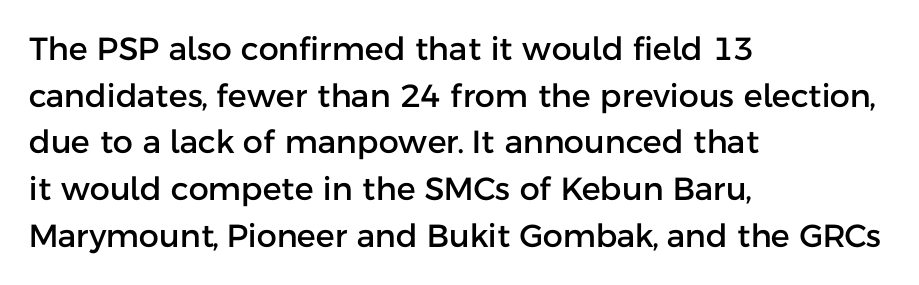
{"serif": "no", "italic": "no", "width": "normal", "stroke_contrast": "low", "x_height": "medium", "monospaced": "no", "underline": "no", "align": "left", "line_spacing": "normal", "line_spacing_ratio": 1.46, "letter_spacing": "normal", "letter_spacing_em": 0.0, "glyph_px": 32}
